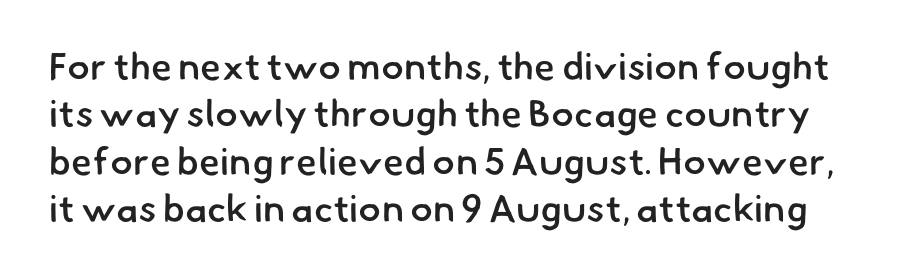
{"serif": "no", "bold": "semi", "weight": "semibold", "width": "normal", "stroke_contrast": "low", "x_height": "small", "monospaced": "no", "underline": "no", "line_spacing": "normal", "line_spacing_ratio": 1.25, "letter_spacing": "normal", "letter_spacing_em": 0.0, "glyph_px": 38}
